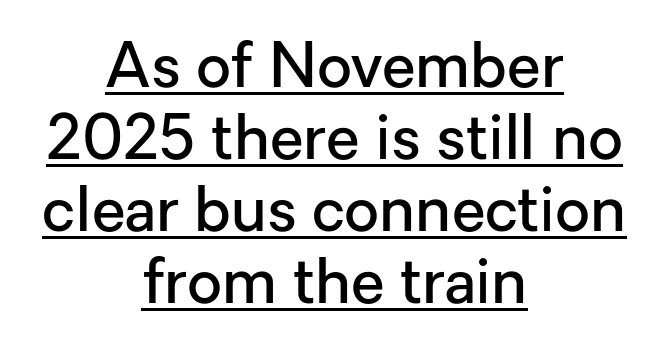
Notice the strokes are somewhat thickened but not fully heavy: this is a semibold. Caption: lettering with a line underneath. Spacing verdict: proportional, widths tailored to each character. This is sans-serif lettering, the kind often seen on screens and signage.
